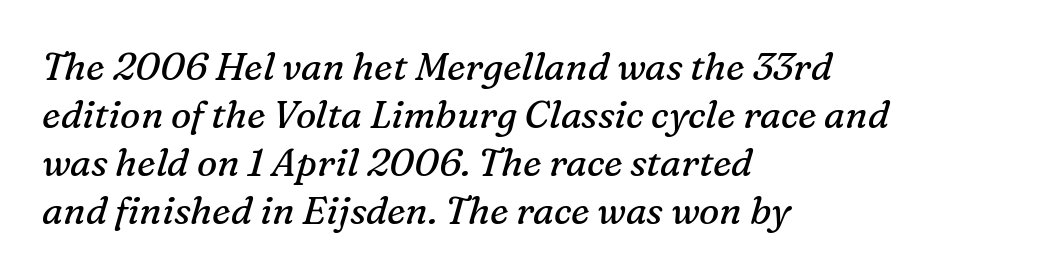
Any mark beneath the type? The region is blank. Does the lettering tilt? It does — this is italic. How would I describe the line gaps? Plain and ordinary. The rendering anchors every line to the left-hand side. No extra ink here — the face is not bold.
